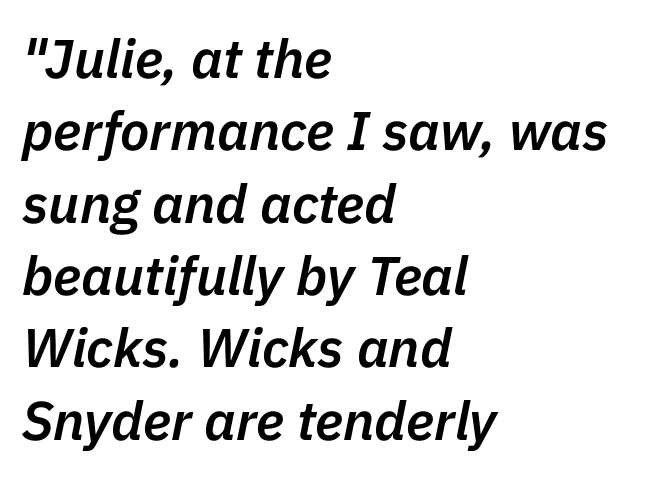
{"italic": "yes", "lean": "right", "slant_degrees": 11, "bold": "semi", "weight": "semibold", "width": "normal", "stroke_contrast": "low", "x_height": "medium", "monospaced": "no", "underline": "no", "align": "left", "line_spacing": "normal", "line_spacing_ratio": 1.34, "letter_spacing": "normal", "letter_spacing_em": 0.0, "glyph_px": 54}
